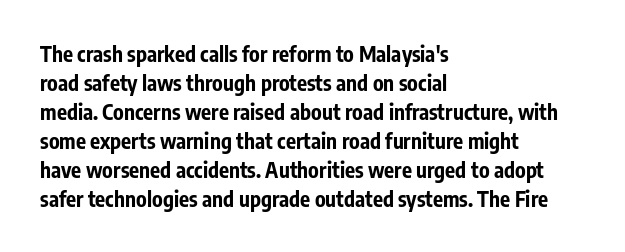
Q: Is the text bold? A: Yes.
Q: Is the text italic (slanted)? A: No, it is upright.
Q: Is the text underlined? A: No.
Q: How is the paragraph aligned? A: Left-aligned.
Q: Is the spacing between letters normal or unusually wide? A: Normal.
Q: Is the spacing between lines tight, normal or loose? A: Normal.
